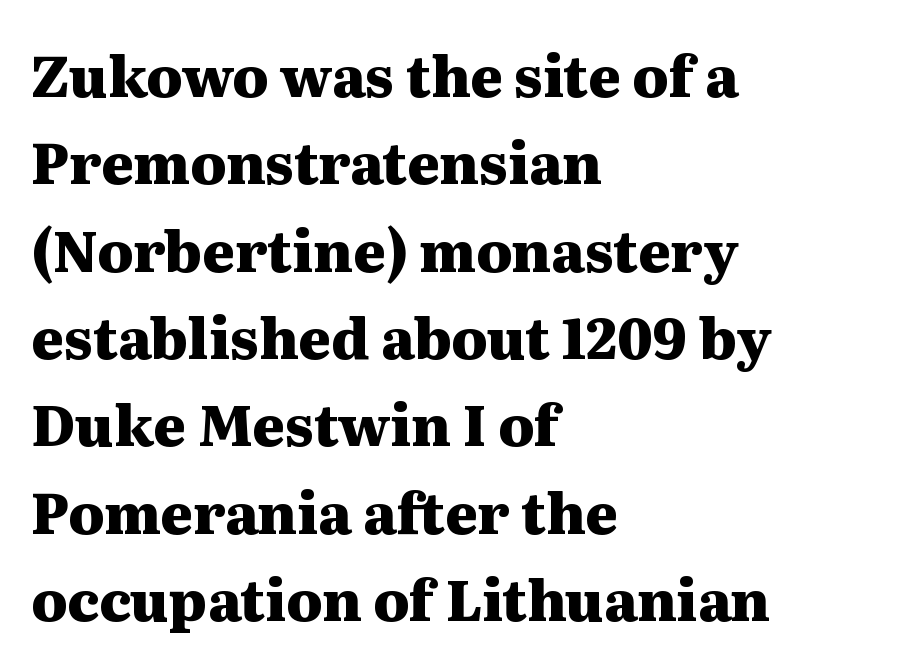
Check under the words: just untouched page. Notice how the passage keeps a crisp vertical edge on the left only. What kind of face is this? One with serifs. Notice how the stems are strictly vertical — no italics here. Summary of vertical rhythm: regular, with standard interline spacing. Default kerning and tracking; the words read as compact shapes.
